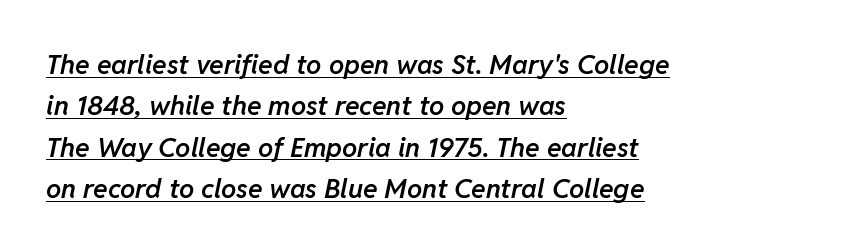
Q: Is the text bold? A: Semi-bold.
Q: Is the text italic (slanted)? A: Yes, it leans right by about 11 degrees.
Q: Is the text underlined? A: Yes.
Q: How is the paragraph aligned? A: Left-aligned.
Q: Is the spacing between letters normal or unusually wide? A: Normal.
Q: Is the spacing between lines tight, normal or loose? A: Normal.
